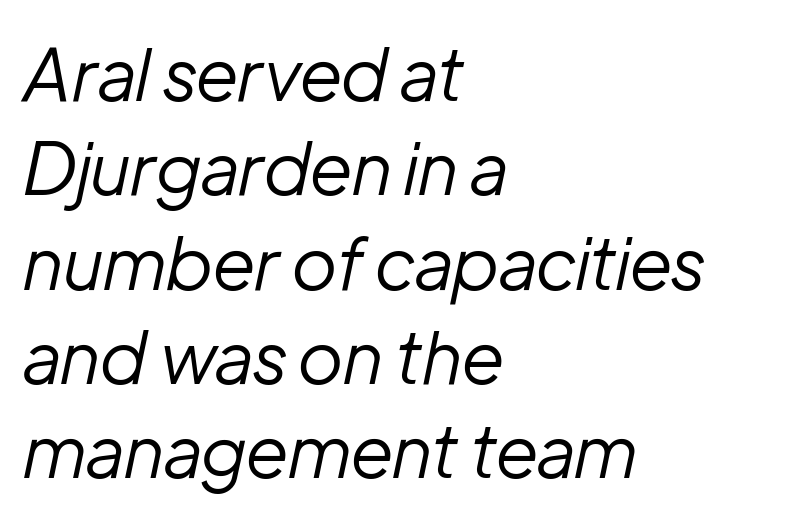
{"italic": "yes", "lean": "right", "slant_degrees": 12, "bold": "no", "weight": "regular", "width": "normal", "stroke_contrast": "low", "x_height": "medium", "monospaced": "no", "underline": "no", "align": "left", "line_spacing": "normal", "line_spacing_ratio": 1.31, "letter_spacing": "normal", "letter_spacing_em": 0.0, "glyph_px": 72}
